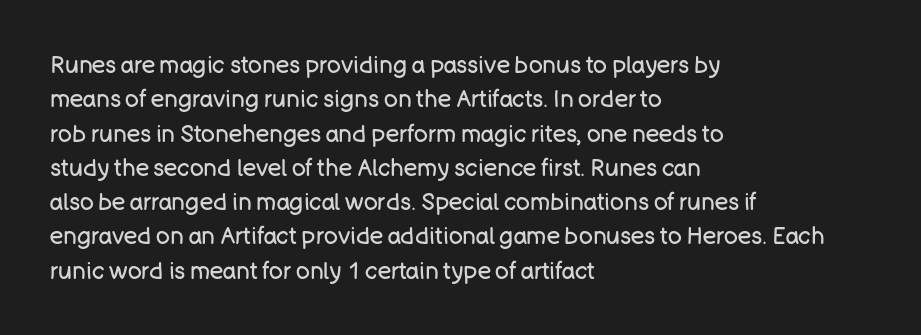
Q: Is the text bold? A: No.
Q: Is the text italic (slanted)? A: No, it is upright.
Q: Is the text underlined? A: No.
Q: How is the paragraph aligned? A: Left-aligned.
Q: Is the spacing between letters normal or unusually wide? A: Normal.
Q: Is the spacing between lines tight, normal or loose? A: Normal.
